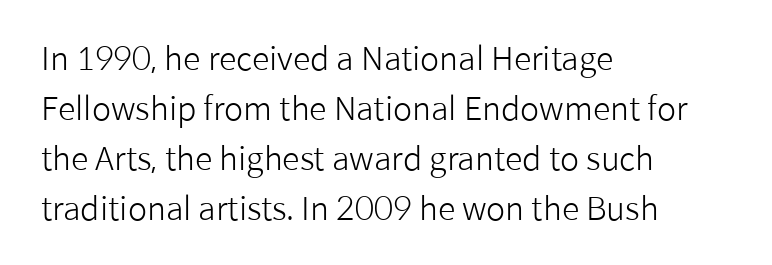
The image shows 32 px light sans-serif type, upright; set left-aligned, normal line spacing (1.56x), normal letter spacing, not underlined; low stroke contrast and a medium x-height.
